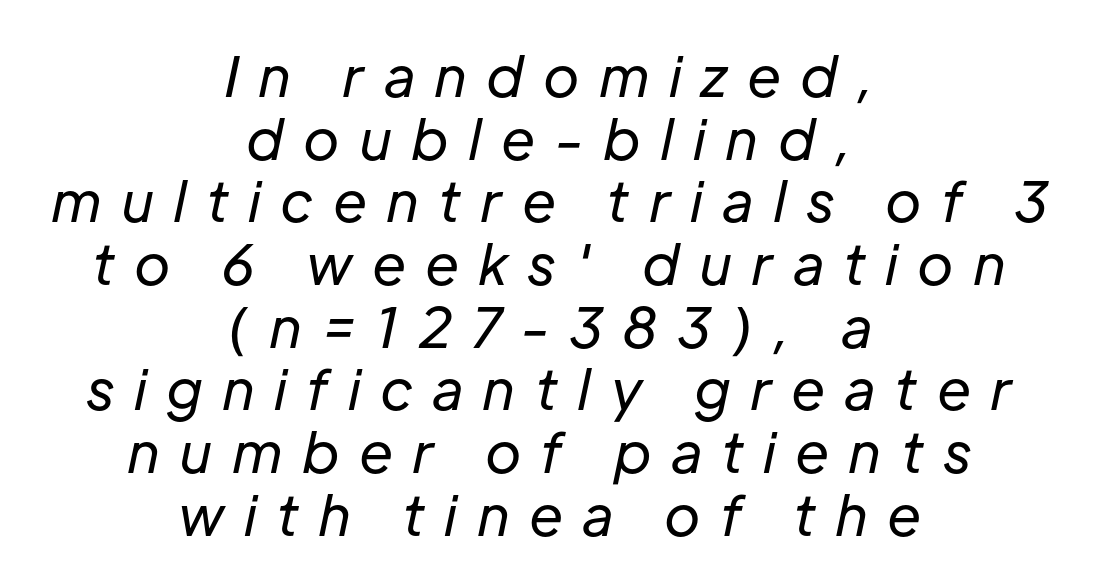
Q: Is the text bold? A: No.
Q: Is the text italic (slanted)? A: Yes, it leans right by about 12 degrees.
Q: Is the text underlined? A: No.
Q: How is the paragraph aligned? A: Centered.
Q: Is the spacing between letters normal or unusually wide? A: Unusually wide.
Q: Is the spacing between lines tight, normal or loose? A: Tight.
Q: Width (condensed, normal, or wide)? A: Normal.
Q: Stroke contrast? A: Low.
Q: x-height? A: Medium.
Q: Monospaced? A: No.
